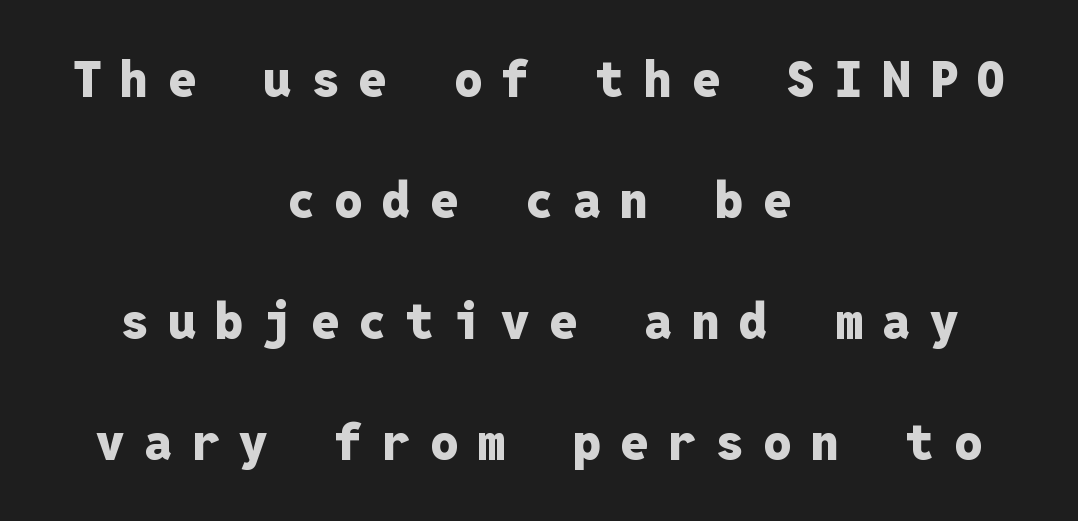
The image shows 50 px heavy sans-serif type, upright, monospaced; set centered, loose line spacing (2.42x), unusually wide letter spacing (+0.39 em), not underlined; low stroke contrast and a medium x-height.
